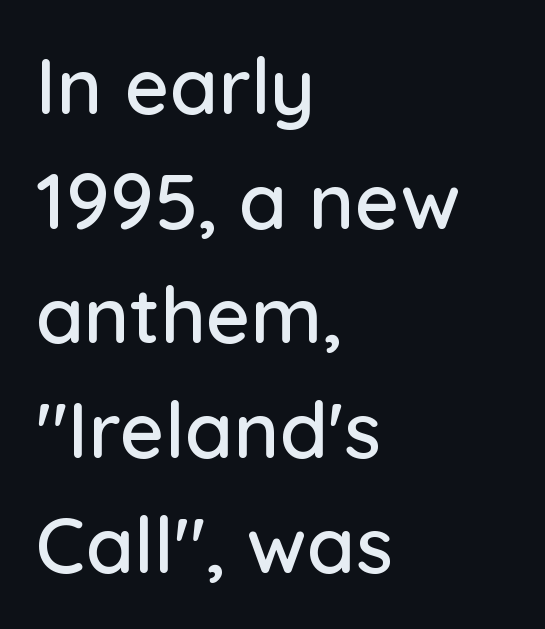
Q: Is the text italic (slanted)? A: No, it is upright.
Q: Is the typeface a serif or a sans-serif typeface? A: Sans-serif.
Q: Is the text underlined? A: No.
Q: How is the paragraph aligned? A: Left-aligned.
Q: Is the spacing between letters normal or unusually wide? A: Normal.
Q: Is the spacing between lines tight, normal or loose? A: Normal.
Q: Width (condensed, normal, or wide)? A: Normal.
Q: Stroke contrast? A: Low.
Q: x-height? A: Medium.
Q: Monospaced? A: No.
